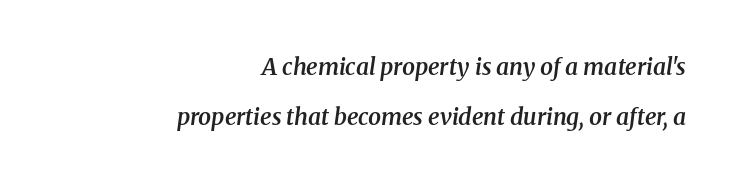
Q: Is the text bold? A: Semi-bold.
Q: Is the text italic (slanted)? A: Yes, it leans right by about 8 degrees.
Q: Is the text underlined? A: No.
Q: How is the paragraph aligned? A: Right-aligned.
Q: Is the spacing between letters normal or unusually wide? A: Normal.
Q: Is the spacing between lines tight, normal or loose? A: Loose.
